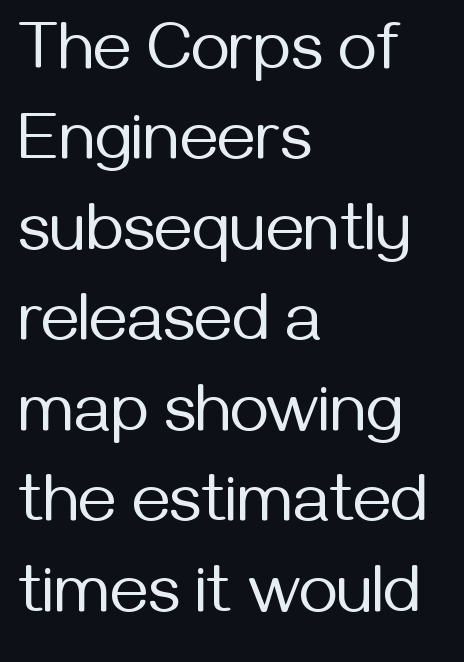
{"serif": "no", "italic": "no", "bold": "no", "weight": "regular", "width": "normal", "stroke_contrast": "medium", "x_height": "medium", "monospaced": "no", "underline": "no", "align": "left", "line_spacing": "normal", "line_spacing_ratio": 1.35, "letter_spacing": "normal", "letter_spacing_em": 0.0, "glyph_px": 67}
